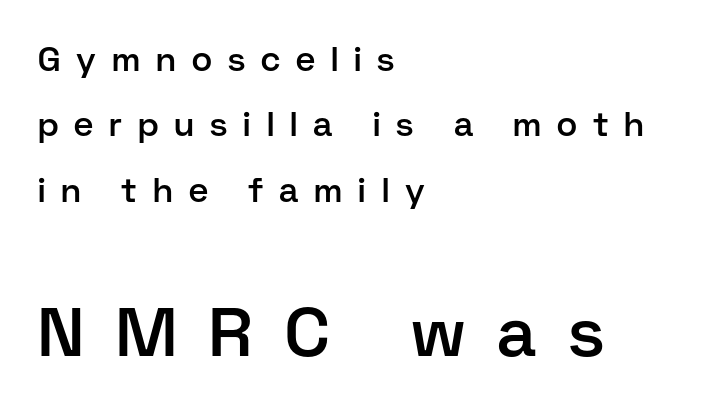
Q: Is the text bold? A: Semi-bold.
Q: Is the text italic (slanted)? A: No, it is upright.
Q: Is the typeface a serif or a sans-serif typeface? A: Sans-serif.
Q: Is the text underlined? A: No.
Q: How is the paragraph aligned? A: Left-aligned.
Q: Is the spacing between letters normal or unusually wide? A: Unusually wide.
Q: Is the spacing between lines tight, normal or loose? A: Loose.
Q: Which block of text is set in a larger size, the first (top) or the second (bottom)? A: The second (bottom) one.
Q: Width (condensed, normal, or wide)? A: Normal.
Q: Stroke contrast? A: Low.
Q: x-height? A: Medium.
Q: Monospaced? A: No.
